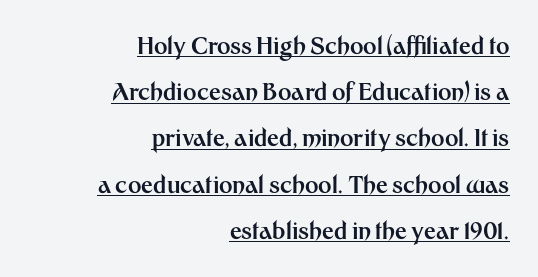
The image shows 23 px bold type, upright; set right-aligned, loose line spacing (2.01x), normal letter spacing, underlined.
